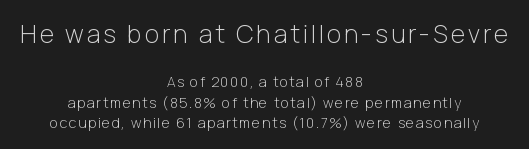
Quick note: underline off. Is the lower block the larger one? No — the upper block carries the bigger type. Does the leading feel generous? No, just average. A quiet, ordinary-to-light weight characterises the typeface.
